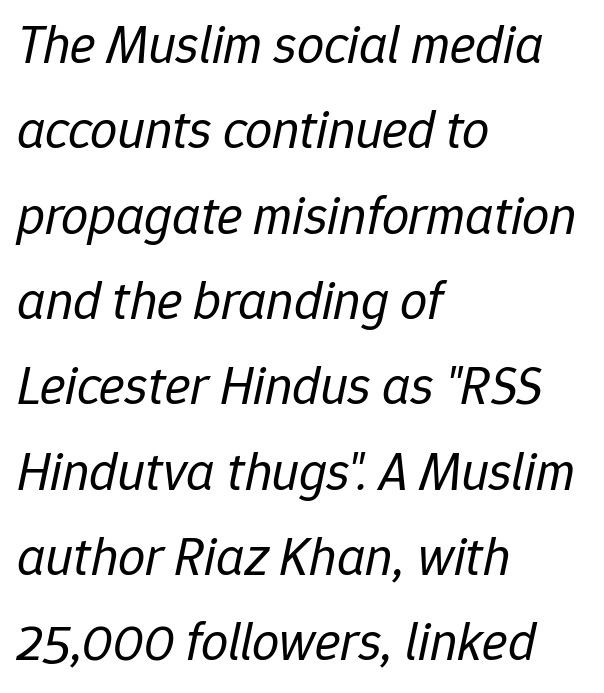
Q: Is the text bold? A: No.
Q: Is the text italic (slanted)? A: Yes, it leans right by about 12 degrees.
Q: Is the text underlined? A: No.
Q: How is the paragraph aligned? A: Left-aligned.
Q: Is the spacing between letters normal or unusually wide? A: Normal.
Q: Is the spacing between lines tight, normal or loose? A: Normal.
Q: Width (condensed, normal, or wide)? A: Normal.
Q: Stroke contrast? A: Low.
Q: x-height? A: Medium.
Q: Monospaced? A: No.
